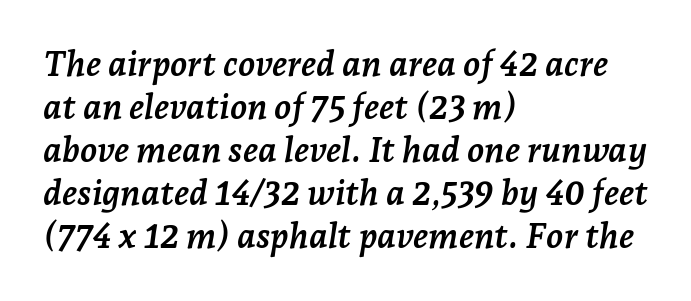
Q: Is the text bold? A: Yes.
Q: Is the text italic (slanted)? A: Yes, it leans right by about 7 degrees.
Q: Is the typeface a serif or a sans-serif typeface? A: Serif.
Q: Is the text underlined? A: No.
Q: How is the paragraph aligned? A: Left-aligned.
Q: Is the spacing between letters normal or unusually wide? A: Normal.
Q: Width (condensed, normal, or wide)? A: Normal.
Q: Stroke contrast? A: Low.
Q: x-height? A: Medium.
Q: Monospaced? A: No.
